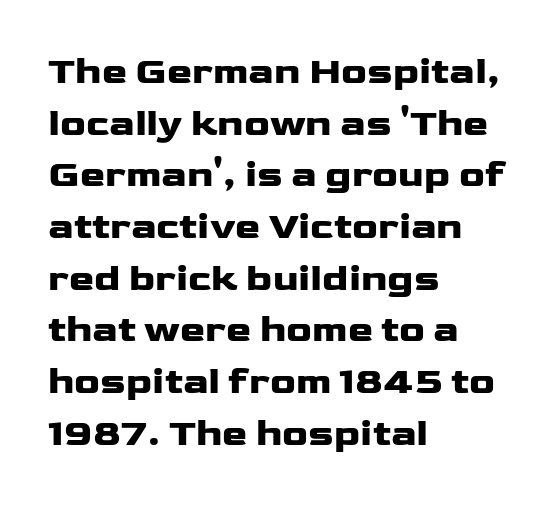
Q: Is the text bold? A: Yes.
Q: Is the text italic (slanted)? A: No, it is upright.
Q: Is the typeface a serif or a sans-serif typeface? A: Sans-serif.
Q: Is the text underlined? A: No.
Q: How is the paragraph aligned? A: Left-aligned.
Q: Is the spacing between letters normal or unusually wide? A: Normal.
Q: Is the spacing between lines tight, normal or loose? A: Normal.
Q: Width (condensed, normal, or wide)? A: Wide.
Q: Stroke contrast? A: Low.
Q: x-height? A: Medium.
Q: Monospaced? A: No.
